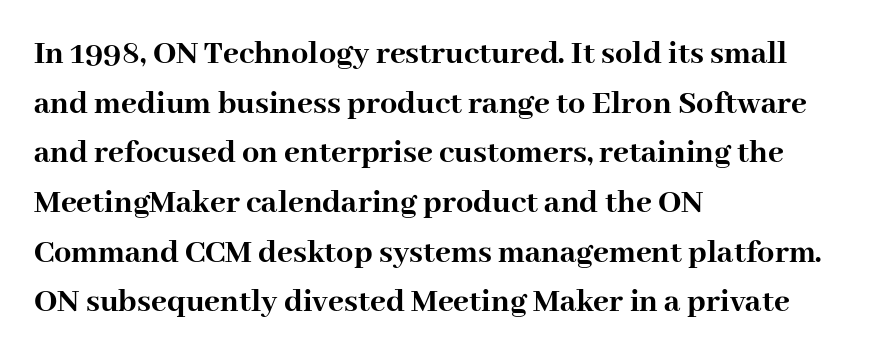
Q: Is the text bold? A: Yes.
Q: Is the text italic (slanted)? A: No, it is upright.
Q: Is the typeface a serif or a sans-serif typeface? A: Serif.
Q: Is the text underlined? A: No.
Q: How is the paragraph aligned? A: Left-aligned.
Q: Is the spacing between letters normal or unusually wide? A: Normal.
Q: Is the spacing between lines tight, normal or loose? A: Normal.
Q: Width (condensed, normal, or wide)? A: Normal.
Q: Stroke contrast? A: High.
Q: x-height? A: Medium.
Q: Monospaced? A: No.
